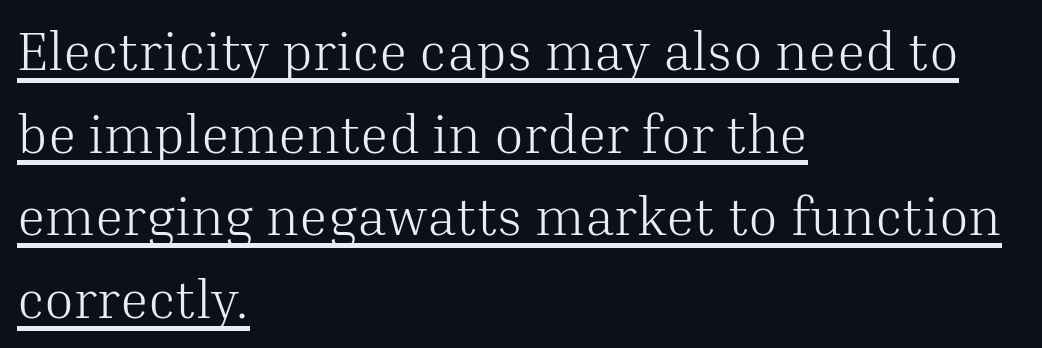
The image shows 54 px light serif type, upright; set left-aligned, normal line spacing (1.53x), normal letter spacing, underlined; medium stroke contrast and a medium x-height.
